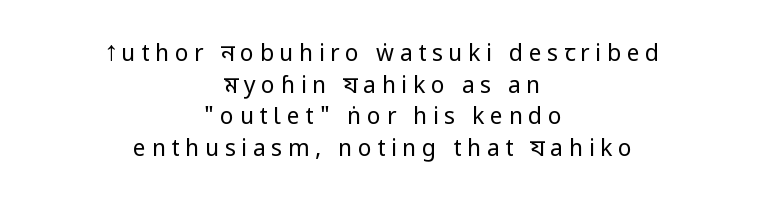
{"italic": "no", "bold": "no", "underline": "no", "align": "center", "line_spacing": "normal", "line_spacing_ratio": 1.37, "letter_spacing": "wide", "letter_spacing_em": 0.24, "glyph_px": 23}
